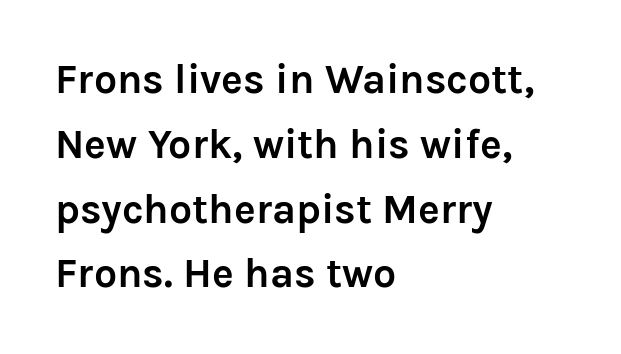
Q: Is the text bold? A: Yes.
Q: Is the text italic (slanted)? A: No, it is upright.
Q: Is the typeface a serif or a sans-serif typeface? A: Sans-serif.
Q: Is the text underlined? A: No.
Q: How is the paragraph aligned? A: Left-aligned.
Q: Is the spacing between letters normal or unusually wide? A: Normal.
Q: Is the spacing between lines tight, normal or loose? A: Normal.
Q: Width (condensed, normal, or wide)? A: Normal.
Q: Stroke contrast? A: Low.
Q: x-height? A: Medium.
Q: Monospaced? A: No.
